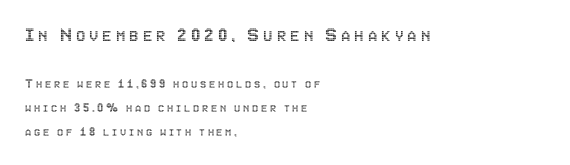
{"italic": "no", "underline": "no", "align": "left", "line_spacing": "normal", "line_spacing_ratio": 1.69, "larger_block": "first", "size_ratio": 1.5, "glyph_px": 21}
